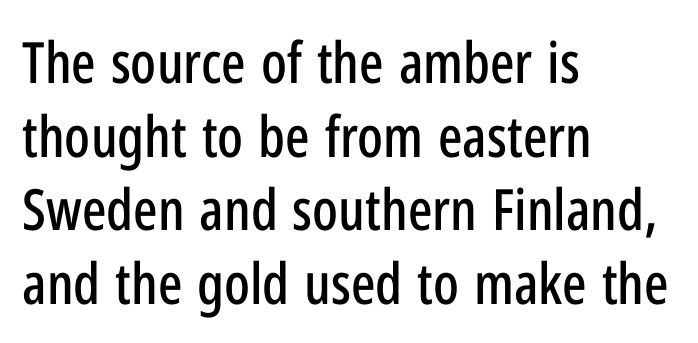
The space beneath each line is pristine and unruled. Vertical strokes here are truly vertical. Does the leading feel generous? No, just average. Caption: standard tracking, unaltered. Left-aligned paragraph, ragged on the right. Classification — sans serif.
